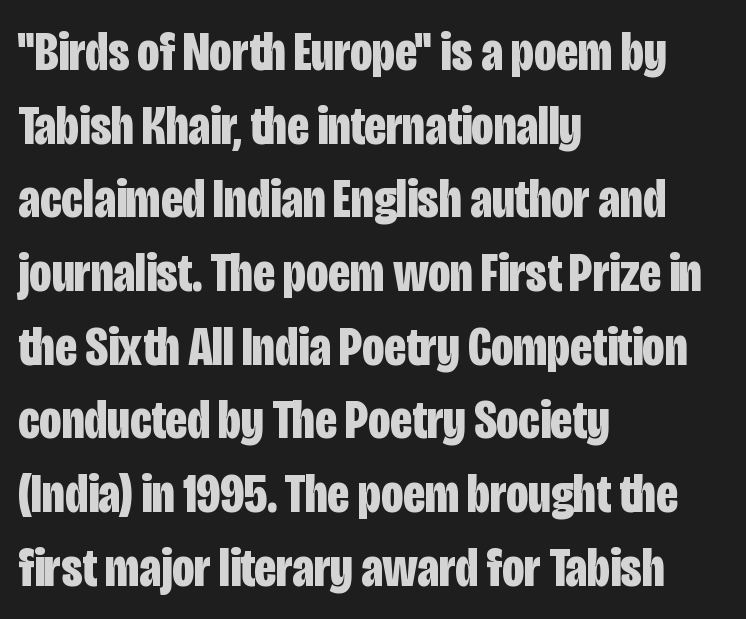
Q: Is the text bold? A: Yes.
Q: Is the text italic (slanted)? A: No, it is upright.
Q: Is the typeface a serif or a sans-serif typeface? A: Sans-serif.
Q: Is the text underlined? A: No.
Q: How is the paragraph aligned? A: Left-aligned.
Q: Is the spacing between letters normal or unusually wide? A: Normal.
Q: Is the spacing between lines tight, normal or loose? A: Normal.
Q: Width (condensed, normal, or wide)? A: Condensed.
Q: Stroke contrast? A: Low.
Q: x-height? A: Large.
Q: Monospaced? A: No.
